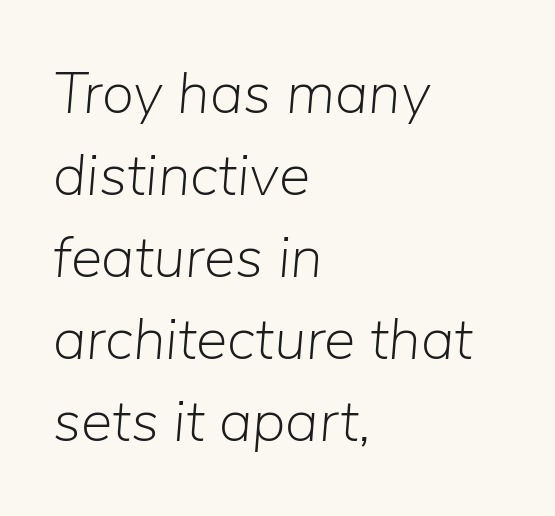
The image shows 59 px light type, italic (leaning right); set left-aligned, normal line spacing (1.39x), normal letter spacing, not underlined; low stroke contrast and a medium x-height.
